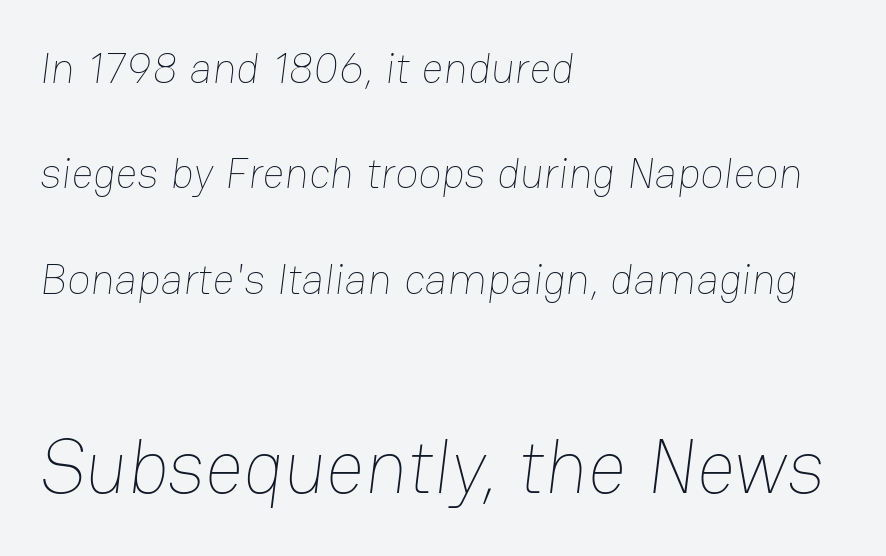
Compared with typical paragraphs, the rows here are farther apart. Glyph-to-glyph distance matches everyday printed text. Notice how the passage keeps a crisp vertical edge on the left only. The letterforms sit at book weight or below. In this sample the second text group is rendered at the bigger scale.
